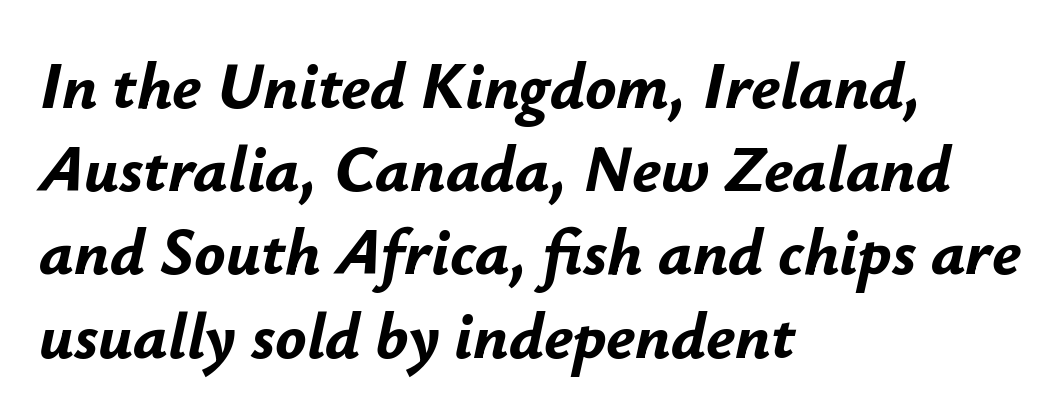
The image shows 65 px bold type, italic (leaning right); set left-aligned, normal line spacing (1.28x), normal letter spacing, not underlined; low stroke contrast and a small x-height.
